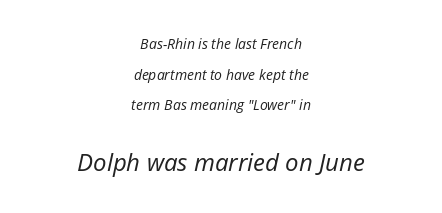
{"italic": "yes", "lean": "right", "slant_degrees": 12, "bold": "no", "underline": "no", "align": "center", "line_spacing": "loose", "line_spacing_ratio": 2.18, "letter_spacing": "normal", "letter_spacing_em": 0.0, "larger_block": "second", "size_ratio": 1.71, "glyph_px": 24}
